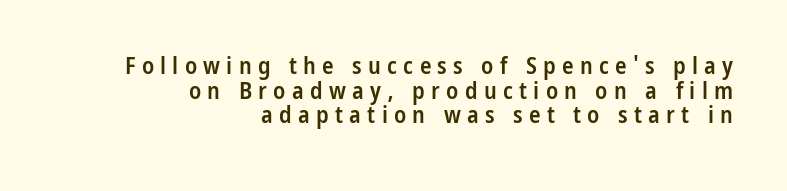
{"italic": "no", "bold": "semi", "underline": "no", "align": "right", "line_spacing": "tight", "line_spacing_ratio": 1.03, "letter_spacing": "wide", "letter_spacing_em": 0.26, "glyph_px": 24}
